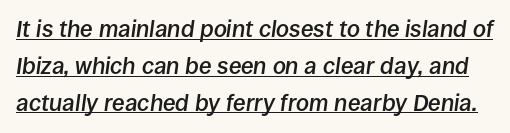
The image shows 23 px text type, italic (leaning right); set normal line spacing (1.6x), normal letter spacing, underlined.
